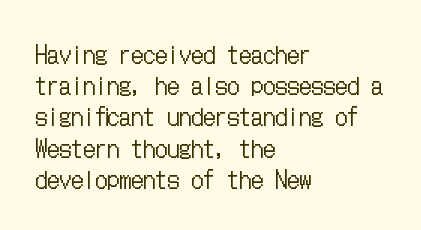
Q: Is the text bold? A: No.
Q: Is the text italic (slanted)? A: No, it is upright.
Q: Is the text underlined? A: No.
Q: How is the paragraph aligned? A: Left-aligned.
Q: Is the spacing between letters normal or unusually wide? A: Normal.
Q: Is the spacing between lines tight, normal or loose? A: Normal.
